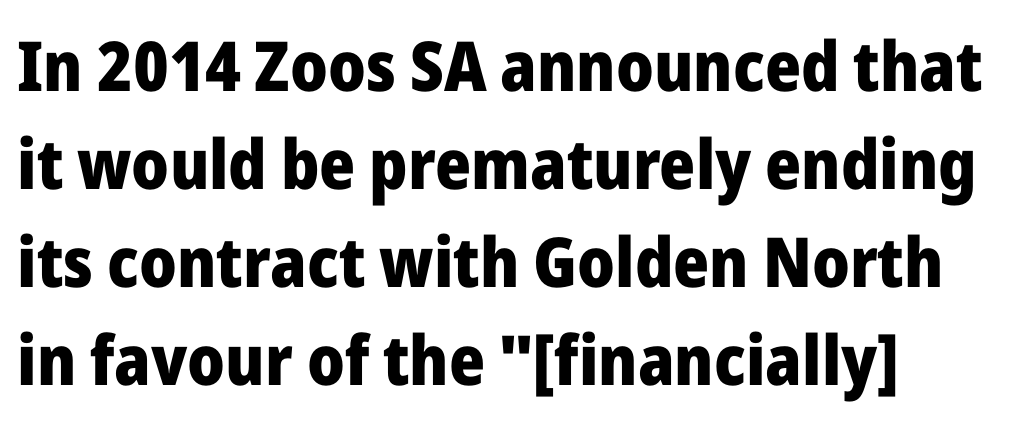
Q: Is the text bold? A: Yes.
Q: Is the text italic (slanted)? A: No, it is upright.
Q: Is the typeface a serif or a sans-serif typeface? A: Sans-serif.
Q: Is the text underlined? A: No.
Q: How is the paragraph aligned? A: Left-aligned.
Q: Is the spacing between letters normal or unusually wide? A: Normal.
Q: Is the spacing between lines tight, normal or loose? A: Normal.
Q: Width (condensed, normal, or wide)? A: Normal.
Q: Stroke contrast? A: Low.
Q: x-height? A: Medium.
Q: Monospaced? A: No.
